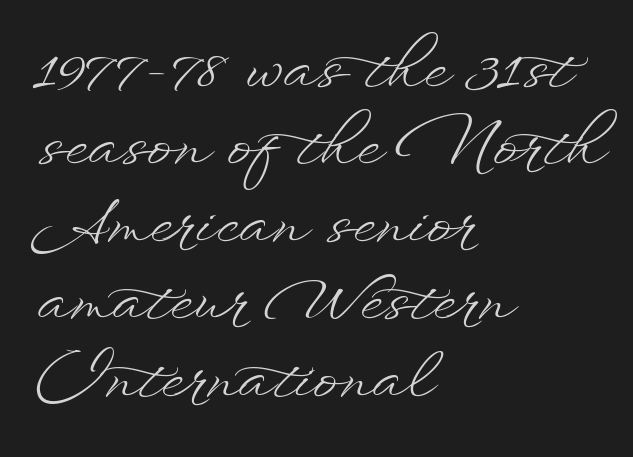
Q: Is the text bold? A: No.
Q: Is the text italic (slanted)? A: Yes.
Q: Is the text underlined? A: No.
Q: How is the paragraph aligned? A: Left-aligned.
Q: Is the spacing between letters normal or unusually wide? A: Normal.
Q: Is the spacing between lines tight, normal or loose? A: Normal.
Q: Width (condensed, normal, or wide)? A: Wide.
Q: Stroke contrast? A: Low.
Q: x-height? A: Small.
Q: Monospaced? A: No.
